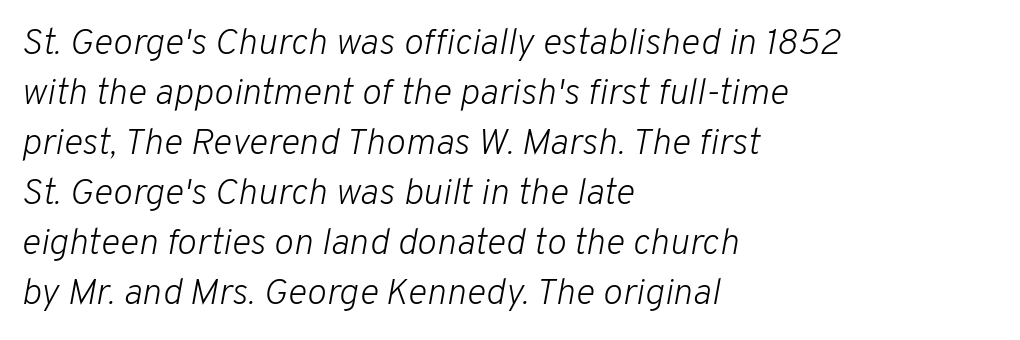
{"italic": "yes", "lean": "right", "slant_degrees": 10, "bold": "no", "weight": "light", "width": "normal", "stroke_contrast": "low", "x_height": "medium", "monospaced": "no", "underline": "no", "align": "left", "line_spacing": "normal", "line_spacing_ratio": 1.35, "letter_spacing": "normal", "letter_spacing_em": 0.0, "glyph_px": 37}
